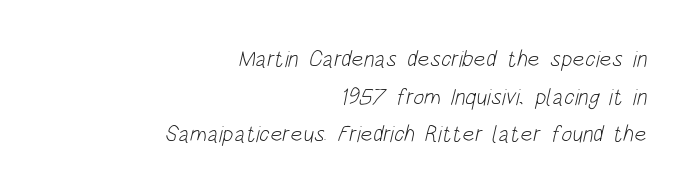
Q: Is the text bold? A: No.
Q: Is the text underlined? A: No.
Q: How is the paragraph aligned? A: Right-aligned.
Q: Is the spacing between letters normal or unusually wide? A: Normal.
Q: Is the spacing between lines tight, normal or loose? A: Normal.
